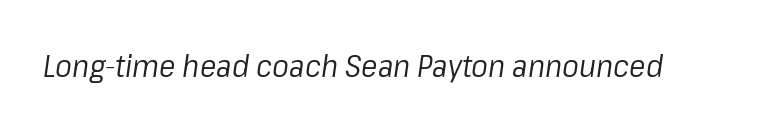
Would a proofreader flag this as italicized? Yes. Weight: in the light-to-regular range. Proportional: the letters do not fall into vertical columns. Beneath every word, the page is bare. Default kerning and tracking; the words read as compact shapes.
